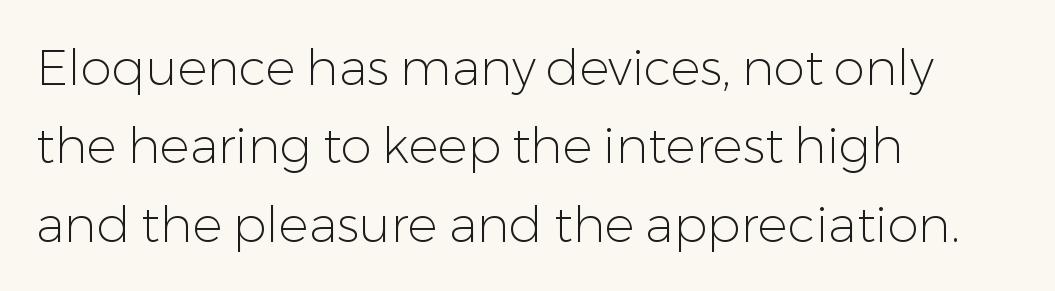
Does extra space separate the letters? No, they use regular spacing. The strokes are not fattened; the text isn't bold. Upright lettering throughout. You could not count columns in this text — the font is proportionally spaced.
